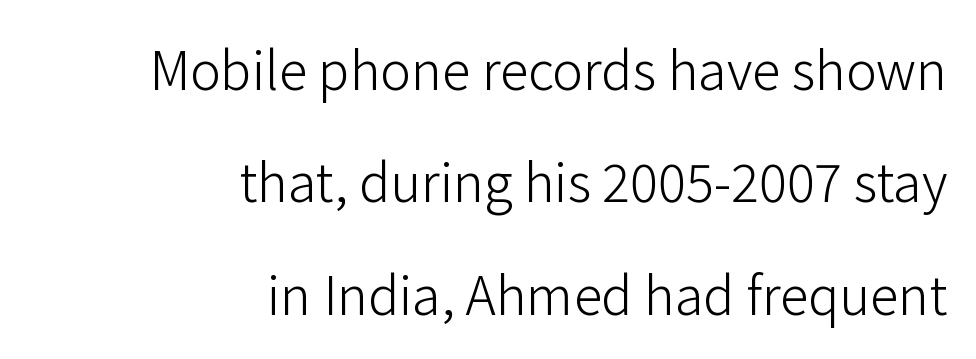
The weight would be labelled regular, book, light, or lighter still. Stroke terminals: plain, sans-serif. These lines are rendered in a variable-pitch font. The string is rendered with underlining switched off. Short note: letters normally spaced. Upright lettering throughout.
